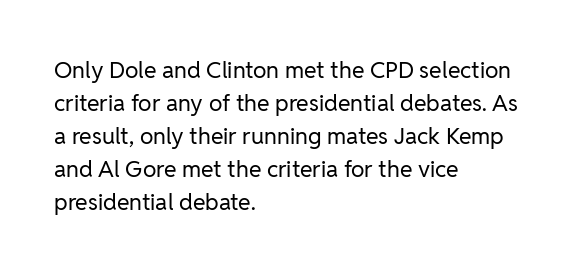
The image shows 23 px text type, upright; set left-aligned, normal line spacing (1.44x), normal letter spacing, not underlined.
